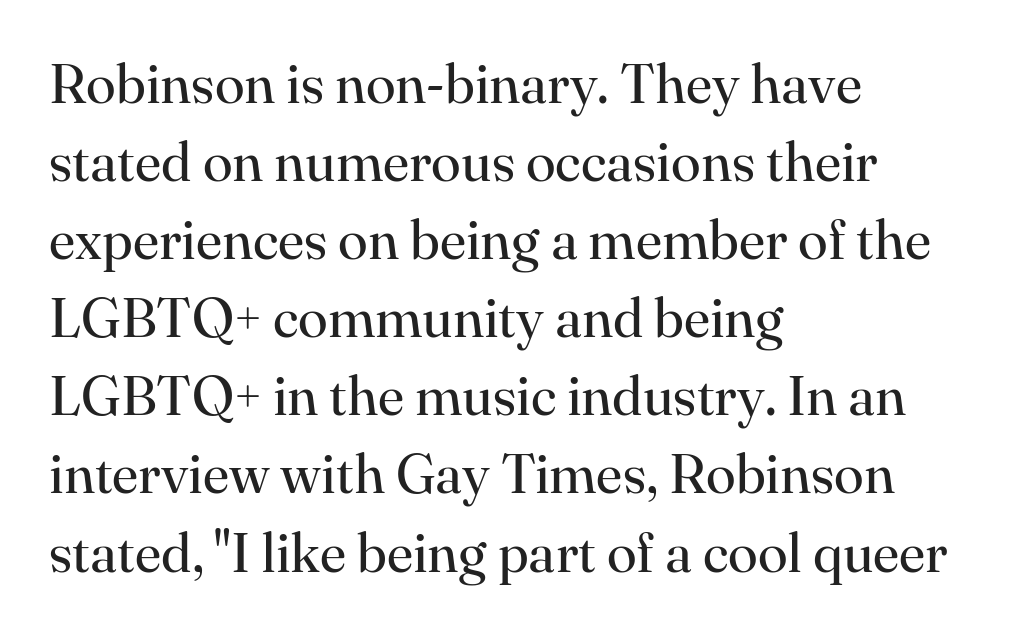
{"serif": "yes", "italic": "no", "bold": "no", "weight": "regular", "width": "normal", "stroke_contrast": "high", "x_height": "small", "monospaced": "no", "underline": "no", "align": "left", "line_spacing": "normal", "line_spacing_ratio": 1.42, "letter_spacing": "normal", "letter_spacing_em": 0.0, "glyph_px": 55}
